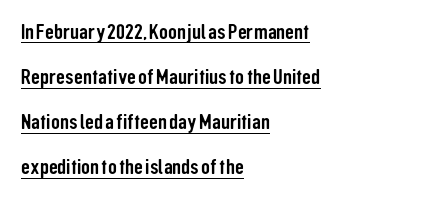
Words appear dense and cohesive because spacing is normal. Reading down the column, the eye jumps a long way to each next line. What decoration does the sample have? An underline. The typography opts for an upright posture over an oblique one. Alignment: flush left.
